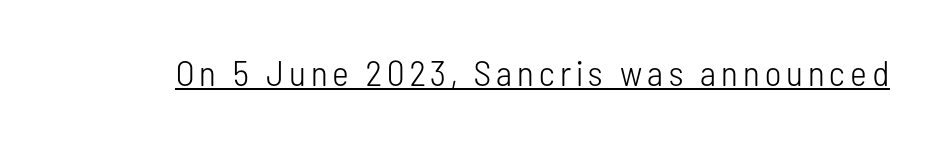
{"serif": "no", "italic": "no", "bold": "no", "weight": "light", "width": "condensed", "stroke_contrast": "low", "x_height": "medium", "monospaced": "no", "underline": "yes", "glyph_px": 36}
